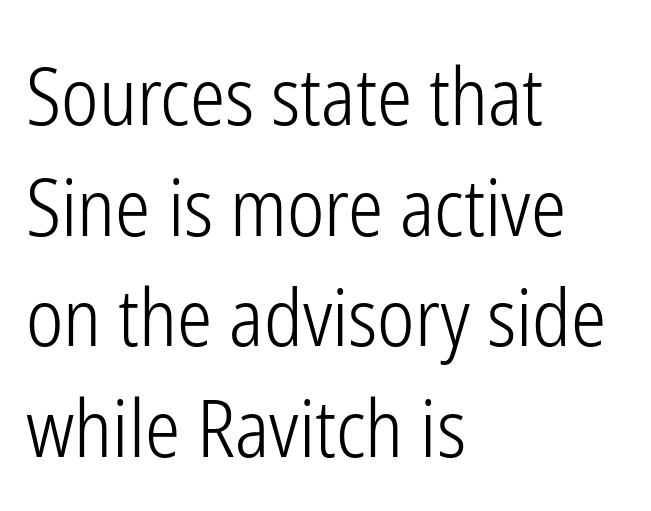
Q: Is the text bold? A: No.
Q: Is the text italic (slanted)? A: No, it is upright.
Q: Is the typeface a serif or a sans-serif typeface? A: Sans-serif.
Q: Is the text underlined? A: No.
Q: How is the paragraph aligned? A: Left-aligned.
Q: Is the spacing between letters normal or unusually wide? A: Normal.
Q: Is the spacing between lines tight, normal or loose? A: Normal.
Q: Width (condensed, normal, or wide)? A: Condensed.
Q: Stroke contrast? A: Low.
Q: x-height? A: Medium.
Q: Monospaced? A: No.
